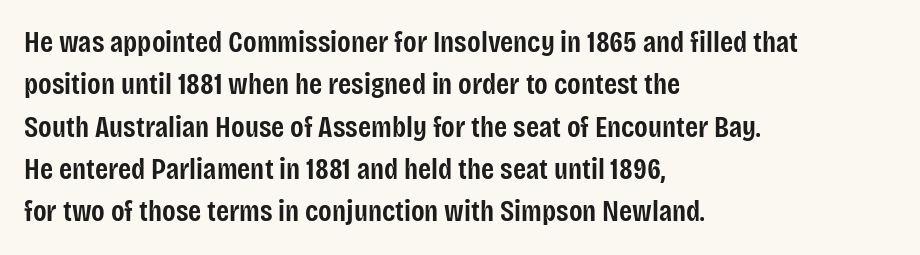
Q: Is the text bold? A: Semi-bold.
Q: Is the text italic (slanted)? A: No, it is upright.
Q: Is the typeface a serif or a sans-serif typeface? A: Sans-serif.
Q: Is the text underlined? A: No.
Q: How is the paragraph aligned? A: Left-aligned.
Q: Is the spacing between letters normal or unusually wide? A: Normal.
Q: Is the spacing between lines tight, normal or loose? A: Normal.
Q: Width (condensed, normal, or wide)? A: Condensed.
Q: Stroke contrast? A: Low.
Q: x-height? A: Large.
Q: Monospaced? A: No.
